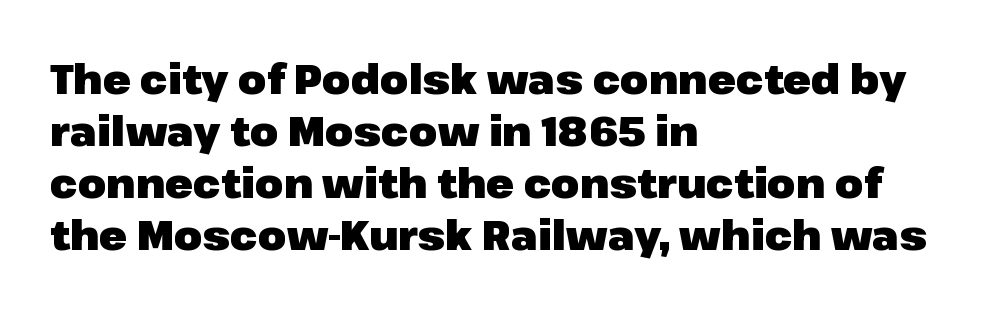
The strokes are fattened all the way to bold. You can tell it's not italic because the verticals are truly vertical. Spacing verdict: proportional, widths tailored to each character. This sample uses plain, unmodified letter spacing. Rule under the text: the space is simply empty. Vertically, the passage feels balanced, rows spaced as you'd expect.
